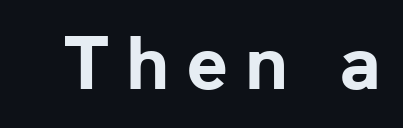
Q: Is the text bold? A: Yes.
Q: Is the text italic (slanted)? A: No, it is upright.
Q: Is the typeface a serif or a sans-serif typeface? A: Sans-serif.
Q: Is the text underlined? A: No.
Q: Is the spacing between letters normal or unusually wide? A: Unusually wide.
Q: Width (condensed, normal, or wide)? A: Normal.
Q: Stroke contrast? A: Low.
Q: x-height? A: Medium.
Q: Monospaced? A: No.
